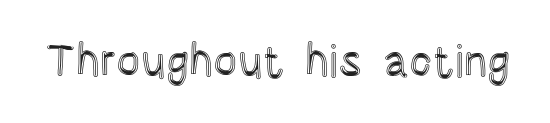
{"italic": "no", "width": "condensed", "x_height": "large", "monospaced": "no", "underline": "no", "letter_spacing": "normal", "letter_spacing_em": 0.0, "glyph_px": 45}
